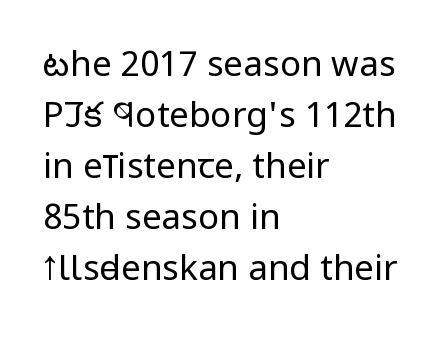
{"serif": "no", "italic": "no", "bold": "no", "weight": "regular", "width": "condensed", "stroke_contrast": "low", "x_height": "large", "monospaced": "no", "underline": "no", "align": "left", "line_spacing": "normal", "line_spacing_ratio": 1.46, "letter_spacing": "normal", "letter_spacing_em": 0.0, "glyph_px": 35}
